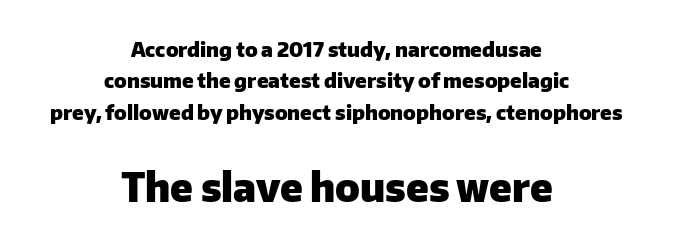
{"serif": "no", "italic": "no", "bold": "yes", "weight": "heavy", "width": "normal", "stroke_contrast": "low", "x_height": "medium", "monospaced": "no", "underline": "no", "align": "center", "line_spacing": "normal", "line_spacing_ratio": 1.57, "letter_spacing": "normal", "letter_spacing_em": 0.0, "larger_block": "second", "size_ratio": 1.95, "glyph_px": 39}
